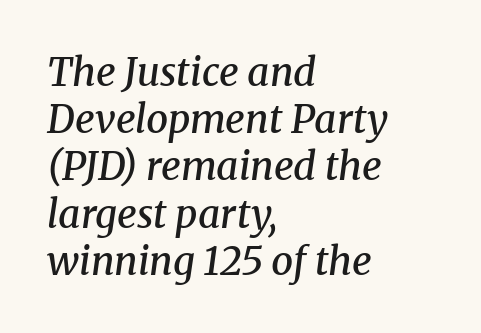
Type without underlining. The paragraph shown leans on its left margin. Students, note that the glyphs here touch the page at normal intervals. Quick note: italic. These words are printed semibold, heavier than regular yet not bold.
